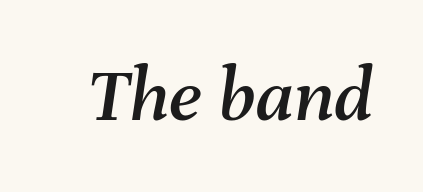
{"italic": "yes", "lean": "right", "slant_degrees": 8, "width": "normal", "stroke_contrast": "medium", "x_height": "medium", "monospaced": "no", "underline": "no", "letter_spacing": "normal", "letter_spacing_em": 0.0, "glyph_px": 79}
